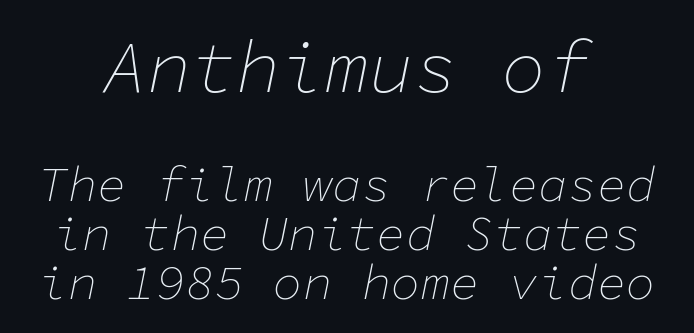
{"italic": "yes", "lean": "right", "slant_degrees": 11, "bold": "no", "weight": "thin", "width": "normal", "stroke_contrast": "low", "x_height": "medium", "monospaced": "yes", "underline": "no", "align": "center", "line_spacing": "tight", "line_spacing_ratio": 1.0, "letter_spacing": "normal", "letter_spacing_em": 0.0, "larger_block": "first", "size_ratio": 1.51, "glyph_px": 74}
